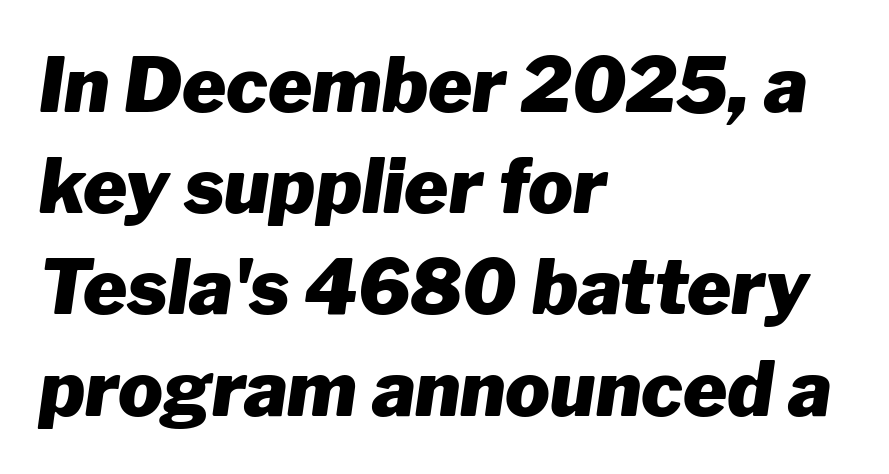
Q: Is the text bold? A: Yes.
Q: Is the text italic (slanted)? A: Yes, it leans right by about 8 degrees.
Q: Is the text underlined? A: No.
Q: How is the paragraph aligned? A: Left-aligned.
Q: Is the spacing between letters normal or unusually wide? A: Normal.
Q: Is the spacing between lines tight, normal or loose? A: Normal.
Q: Width (condensed, normal, or wide)? A: Normal.
Q: Stroke contrast? A: Low.
Q: x-height? A: Medium.
Q: Monospaced? A: No.
